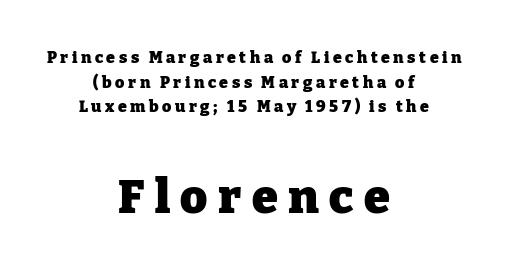
The image shows 47 px heavy serif type, upright; set centered, normal line spacing (1.54x), unusually wide letter spacing (+0.22 em), not underlined; the second (bottom) block is 2.94x larger; low stroke contrast and a medium x-height.
